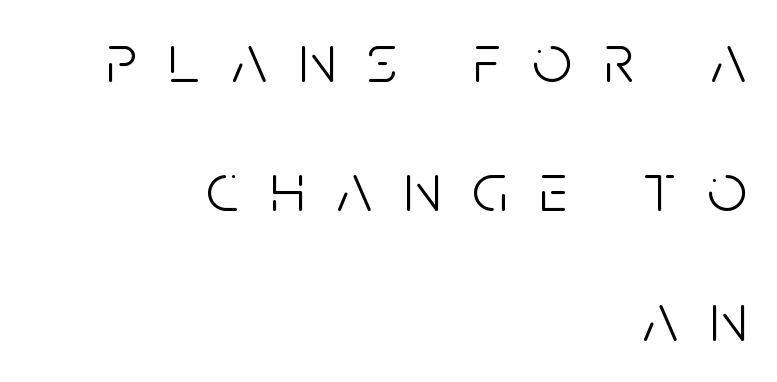
{"serif": "no", "italic": "no", "bold": "no", "weight": "light", "width": "condensed", "stroke_contrast": "low", "x_height": "large", "monospaced": "no", "underline": "no", "align": "right", "line_spacing_ratio": 1.85, "letter_spacing": "wide", "letter_spacing_em": 0.45, "glyph_px": 70}
